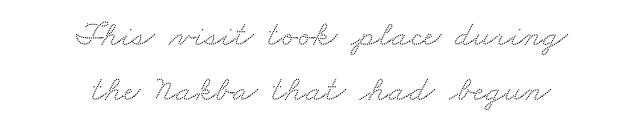
The line-height multiplier appears to be the usual default. This sample has the flowing, uneven cadence of proportional lettering. Short note: letters normally spaced. This rendering employs a face with finishing strokes, i.e., a serif. Type without underlining. Each line is balanced around a shared central axis.
